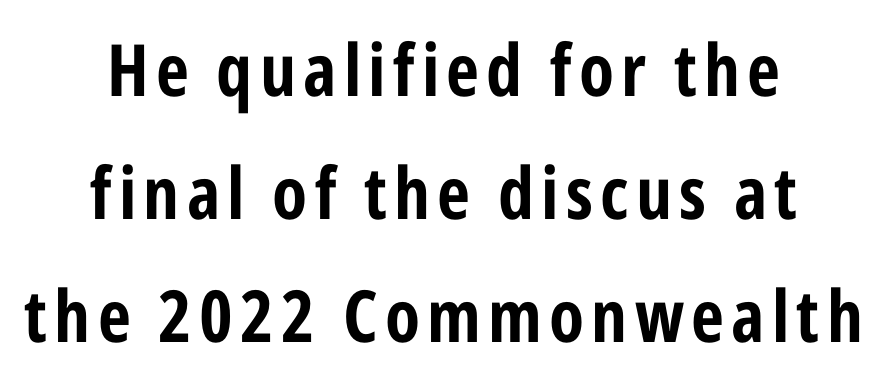
The image shows 72 px condensed sans-serif type, upright; set centered, line spacing 1.71x, not underlined; low stroke contrast and a medium x-height.
